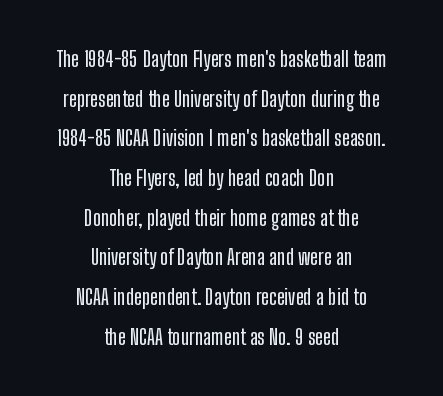
Q: Is the text italic (slanted)? A: No, it is upright.
Q: Is the text underlined? A: No.
Q: How is the paragraph aligned? A: Centered.
Q: Is the spacing between letters normal or unusually wide? A: Normal.
